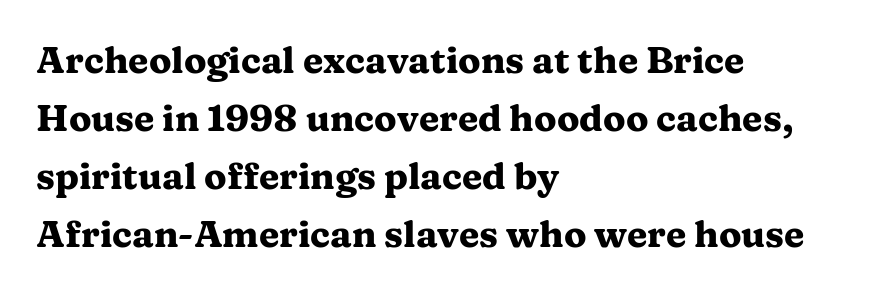
Q: Is the text bold? A: Yes.
Q: Is the text italic (slanted)? A: No, it is upright.
Q: Is the typeface a serif or a sans-serif typeface? A: Serif.
Q: Is the text underlined? A: No.
Q: How is the paragraph aligned? A: Left-aligned.
Q: Is the spacing between letters normal or unusually wide? A: Normal.
Q: Is the spacing between lines tight, normal or loose? A: Normal.
Q: Width (condensed, normal, or wide)? A: Wide.
Q: Stroke contrast? A: Medium.
Q: x-height? A: Medium.
Q: Monospaced? A: No.
